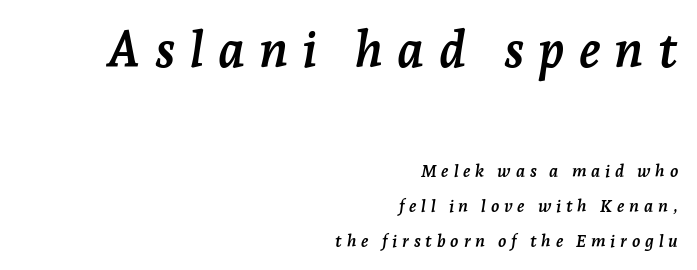
The image shows 50 px semibold serif type, italic (leaning right); set right-aligned, loose line spacing (2.03x), unusually wide letter spacing (+0.28 em), not underlined; the first (top) block is 2.94x larger; low stroke contrast and a medium x-height.
